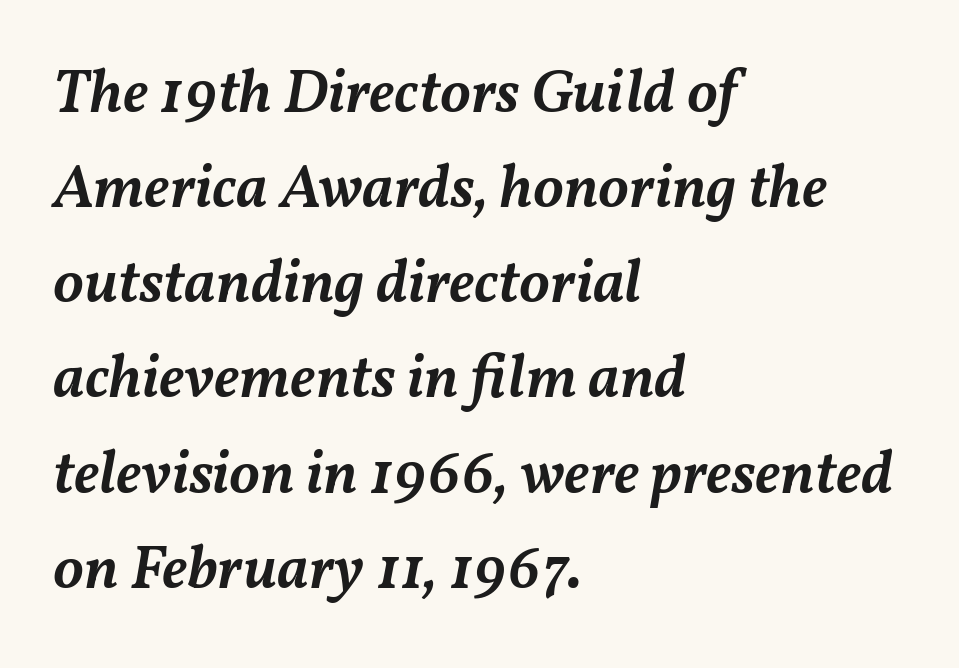
Q: Is the text bold? A: Semi-bold.
Q: Is the text italic (slanted)? A: Yes, it leans right by about 11 degrees.
Q: Is the text underlined? A: No.
Q: How is the paragraph aligned? A: Left-aligned.
Q: Is the spacing between letters normal or unusually wide? A: Normal.
Q: Is the spacing between lines tight, normal or loose? A: Normal.
Q: Width (condensed, normal, or wide)? A: Normal.
Q: Stroke contrast? A: Medium.
Q: x-height? A: Medium.
Q: Monospaced? A: No.
